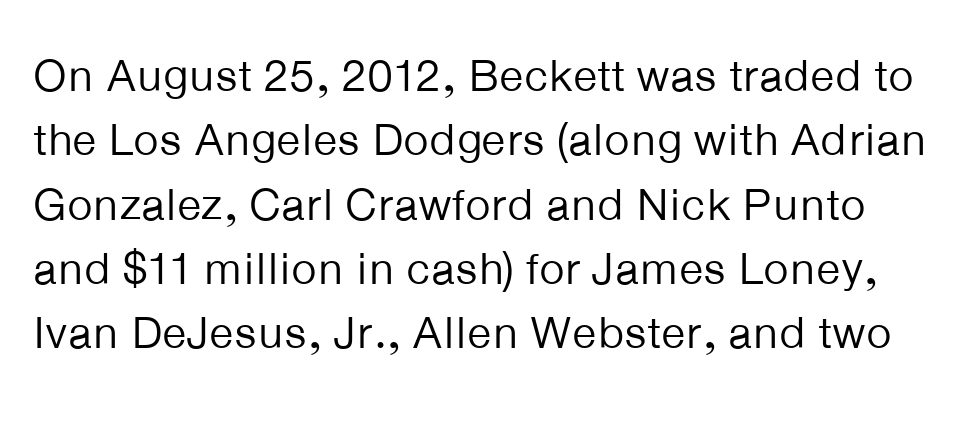
{"serif": "no", "italic": "no", "bold": "no", "weight": "regular", "width": "normal", "stroke_contrast": "low", "x_height": "medium", "monospaced": "no", "underline": "no", "line_spacing": "normal", "line_spacing_ratio": 1.43, "letter_spacing": "normal", "letter_spacing_em": 0.0, "glyph_px": 45}
